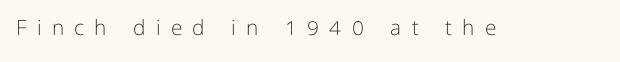
The passage shown is not underscored anywhere. This sample uses an upright cut, with every glyph sitting square on the baseline. The tracking jumps out immediately: characters are airy and widely separated. The strokes carry an ordinary text weight at most.
